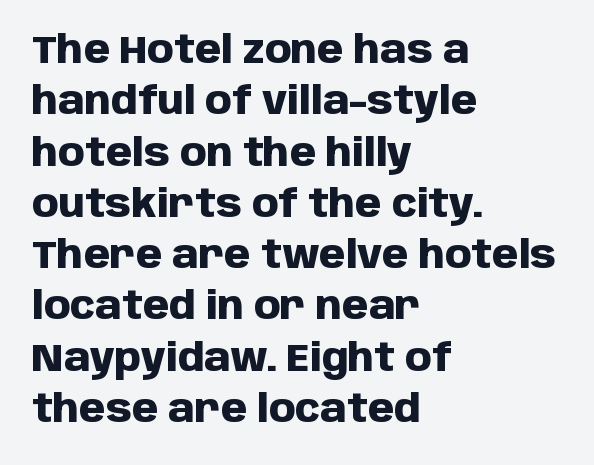
Q: Is the text bold? A: Yes.
Q: Is the text italic (slanted)? A: No, it is upright.
Q: Is the typeface a serif or a sans-serif typeface? A: Sans-serif.
Q: Is the text underlined? A: No.
Q: How is the paragraph aligned? A: Left-aligned.
Q: Is the spacing between letters normal or unusually wide? A: Normal.
Q: Is the spacing between lines tight, normal or loose? A: Normal.
Q: Width (condensed, normal, or wide)? A: Normal.
Q: Stroke contrast? A: Low.
Q: x-height? A: Large.
Q: Monospaced? A: No.
